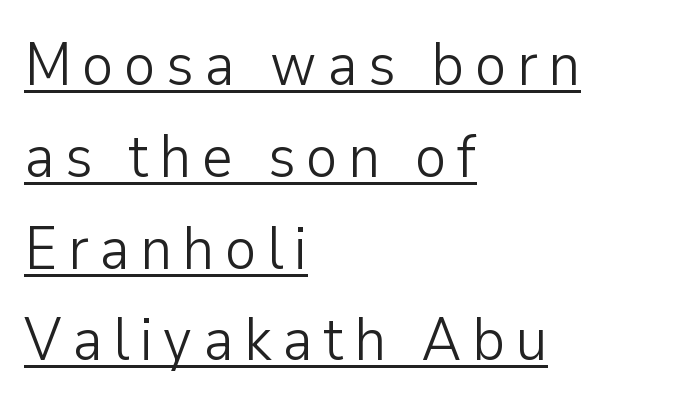
A typesetter would label this face a sans. Is there an underline? Yes — a line sits under the letters. Vertical spacing — default. Is the type heavy? It reads as light-to-regular instead.
